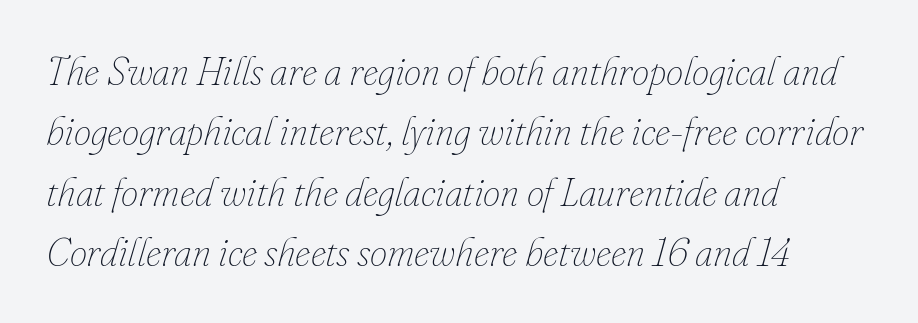
The image shows 39 px thin type, italic (leaning right); set left-aligned, normal line spacing (1.55x), normal letter spacing, not underlined; low stroke contrast and a small x-height.
